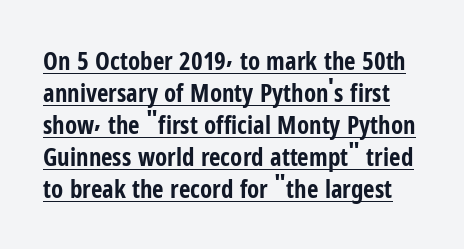
Q: Is the text bold? A: Yes.
Q: Is the text italic (slanted)? A: No, it is upright.
Q: Is the text underlined? A: Yes.
Q: Is the spacing between letters normal or unusually wide? A: Normal.
Q: Is the spacing between lines tight, normal or loose? A: Normal.
